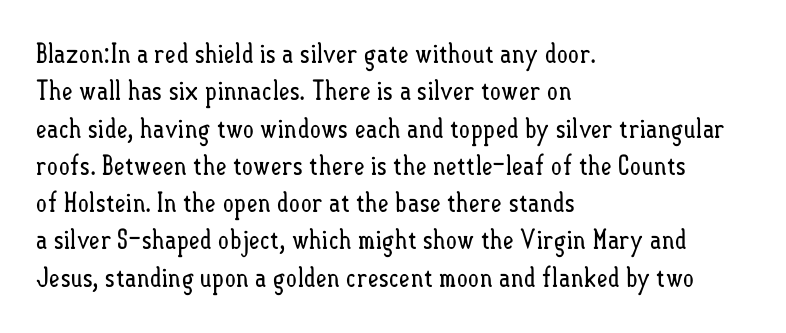
Q: Is the text bold? A: No.
Q: Is the text italic (slanted)? A: No, it is upright.
Q: Is the text underlined? A: No.
Q: How is the paragraph aligned? A: Left-aligned.
Q: Is the spacing between letters normal or unusually wide? A: Normal.
Q: Is the spacing between lines tight, normal or loose? A: Normal.
